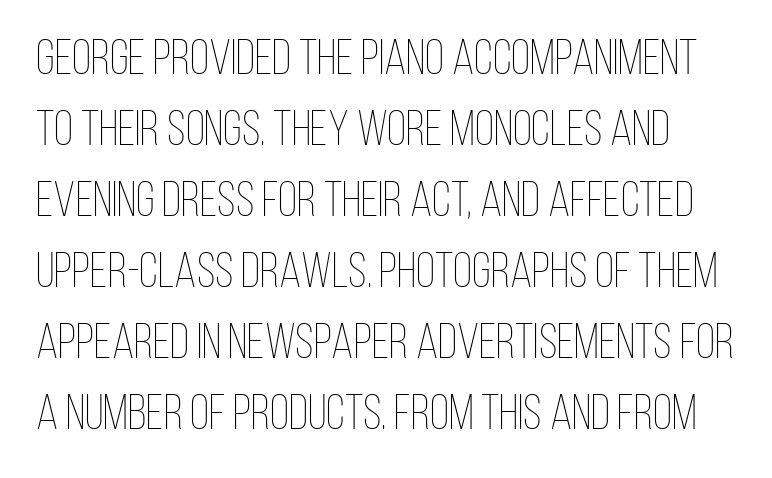
The image shows 50 px thin, condensed type, upright; set normal line spacing (1.42x), normal letter spacing, not underlined; low stroke contrast and a large x-height.
